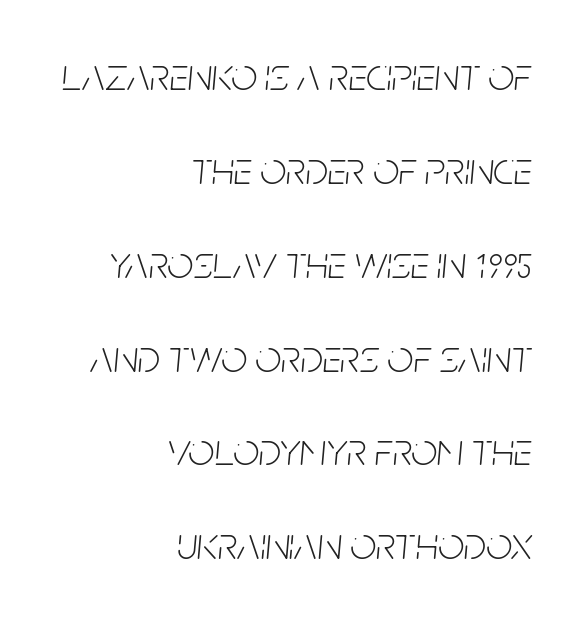
The image shows 46 px light, condensed type, italic (leaning right); set right-aligned, loose line spacing (2.04x), normal letter spacing, not underlined; low stroke contrast and a large x-height.
